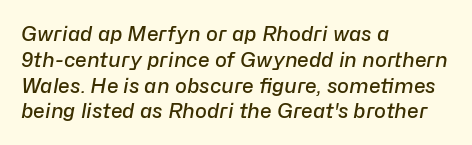
Rows of type keep a routine distance in the vertical direction. Any mark beneath the type? The region is blank. Inter-character spacing is left at the font's built-in metrics. When letters slant like this, we call the style italic. The lines in this sample share a left origin and differ only in where they stop. Compared with an ordinary text face, these strokes are moderately heavier — a semibold.
